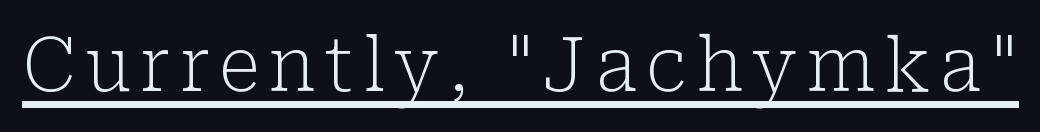
Think of a printed novel: that variable character pitch is what you see here. The glyphs in this specimen are seriffed. These lines were composed using upright roman letters. The letterforms sit at book weight or below. A typographer would call this underscored text.
